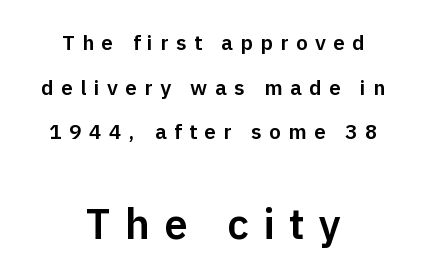
{"serif": "no", "italic": "no", "width": "normal", "stroke_contrast": "low", "x_height": "medium", "monospaced": "no", "underline": "no", "align": "center", "line_spacing": "loose", "line_spacing_ratio": 2.12, "letter_spacing": "wide", "letter_spacing_em": 0.35, "larger_block": "second", "size_ratio": 2.0, "glyph_px": 42}
